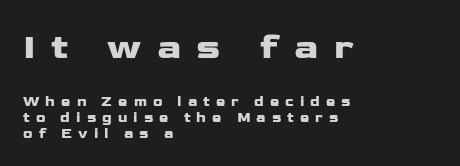
The image shows 36 px wide sans-serif type, upright; set left-aligned, tight line spacing (1.13x), unusually wide letter spacing (+0.43 em), not underlined; the first (top) block is 2.57x larger; low stroke contrast and a medium x-height.
